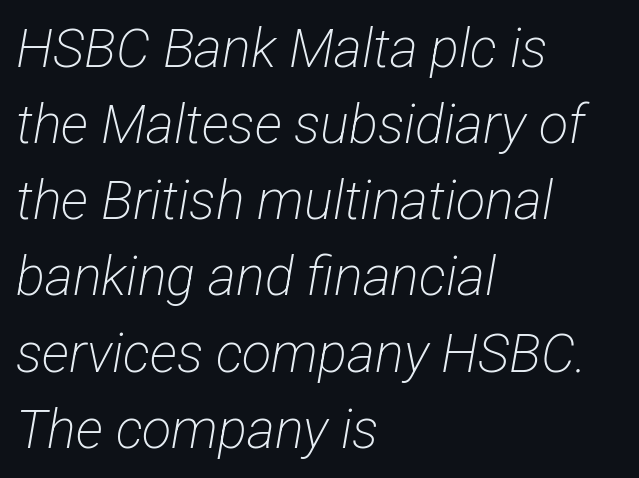
{"serif": "no", "bold": "no", "weight": "light", "width": "condensed", "stroke_contrast": "low", "x_height": "medium", "monospaced": "no", "underline": "no", "align": "left", "line_spacing": "normal", "line_spacing_ratio": 1.41, "letter_spacing": "normal", "letter_spacing_em": 0.0, "glyph_px": 54}
